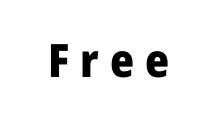
Q: Is the text bold? A: Yes.
Q: Is the text italic (slanted)? A: No, it is upright.
Q: Is the typeface a serif or a sans-serif typeface? A: Sans-serif.
Q: Is the text underlined? A: No.
Q: Is the spacing between letters normal or unusually wide? A: Unusually wide.
Q: Width (condensed, normal, or wide)? A: Condensed.
Q: Stroke contrast? A: Low.
Q: x-height? A: Large.
Q: Monospaced? A: No.
